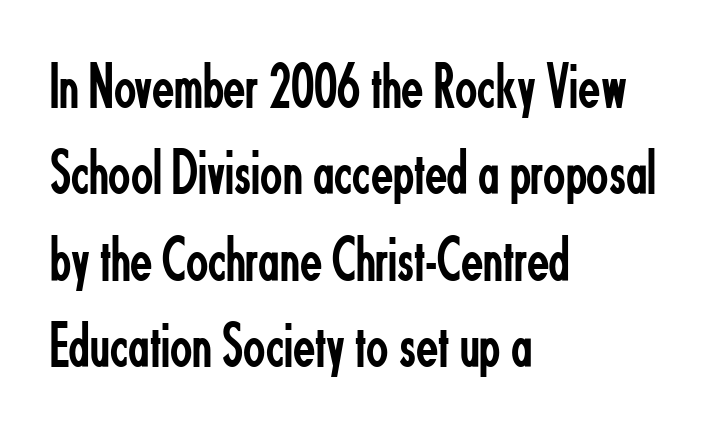
Q: Is the text bold? A: No.
Q: Is the text italic (slanted)? A: No, it is upright.
Q: Is the typeface a serif or a sans-serif typeface? A: Sans-serif.
Q: Is the text underlined? A: No.
Q: How is the paragraph aligned? A: Left-aligned.
Q: Is the spacing between letters normal or unusually wide? A: Normal.
Q: Is the spacing between lines tight, normal or loose? A: Normal.
Q: Width (condensed, normal, or wide)? A: Condensed.
Q: Stroke contrast? A: Low.
Q: x-height? A: Small.
Q: Monospaced? A: No.
